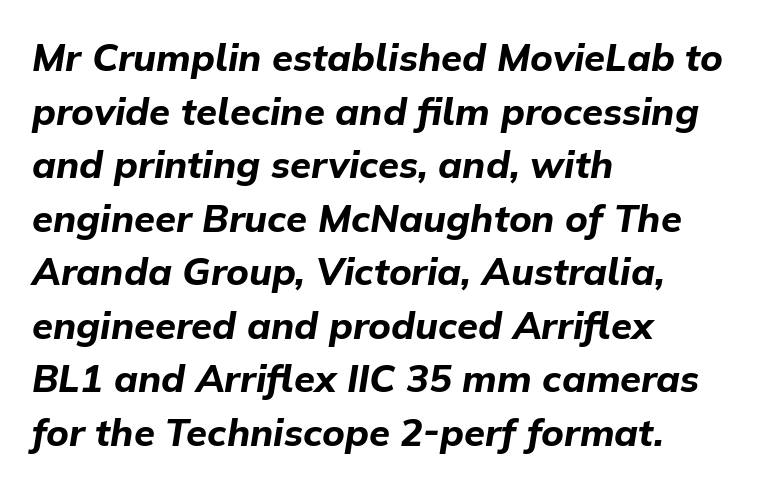
The image shows 38 px bold type, italic (leaning right); set left-aligned, normal line spacing (1.41x), normal letter spacing, not underlined; low stroke contrast and a medium x-height.
